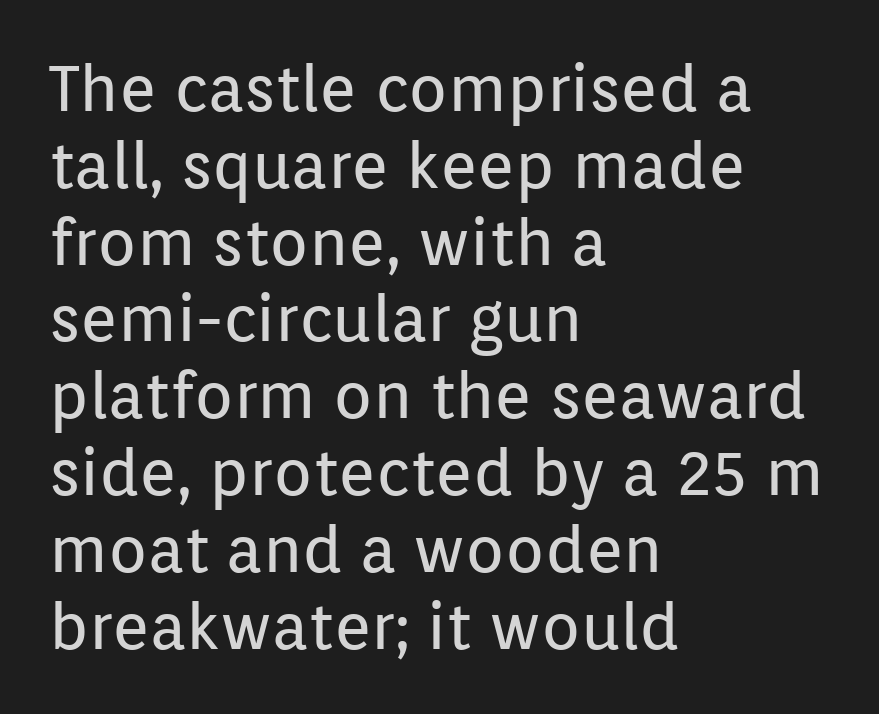
The strokes are not fattened; the text isn't bold. Line beginnings align vertically; line endings do not. Each letter keeps its own natural width here, so spacing adapts to shape. Notice how the stems are strictly vertical — no italics here. Note: no serifs on the glyphs.
